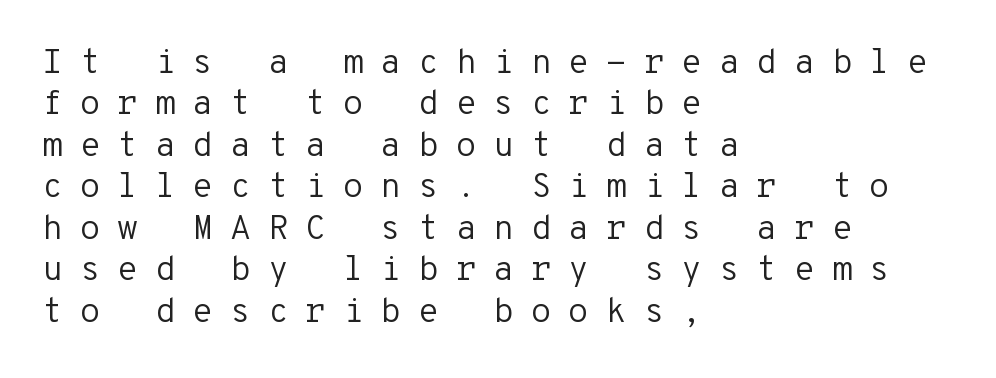
The image shows 34 px regular-weight sans-serif type, upright, monospaced; set left-aligned, line spacing 1.22x, unusually wide letter spacing (+0.49 em), not underlined; low stroke contrast and a medium x-height.
